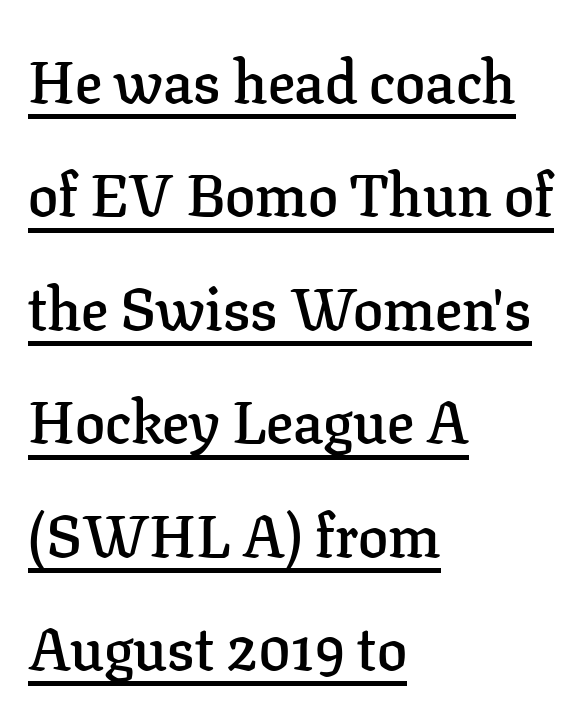
The image shows 60 px semibold serif type, upright; set left-aligned, line spacing 1.89x, normal letter spacing, underlined; low stroke contrast and a medium x-height.
